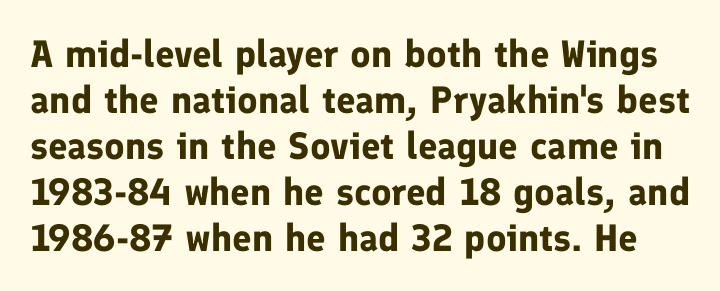
Typographically, this falls in the sans-serif category. This sample has the flowing, uneven cadence of proportional lettering. Every character sits straight up, as roman type does. Descenders hang freely into open space.
